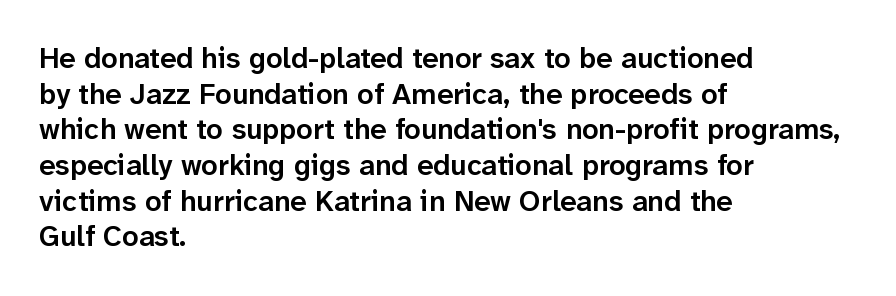
The image shows 29 px semibold sans-serif type, upright; set left-aligned, line spacing 1.23x, normal letter spacing, not underlined; low stroke contrast and a medium x-height.
